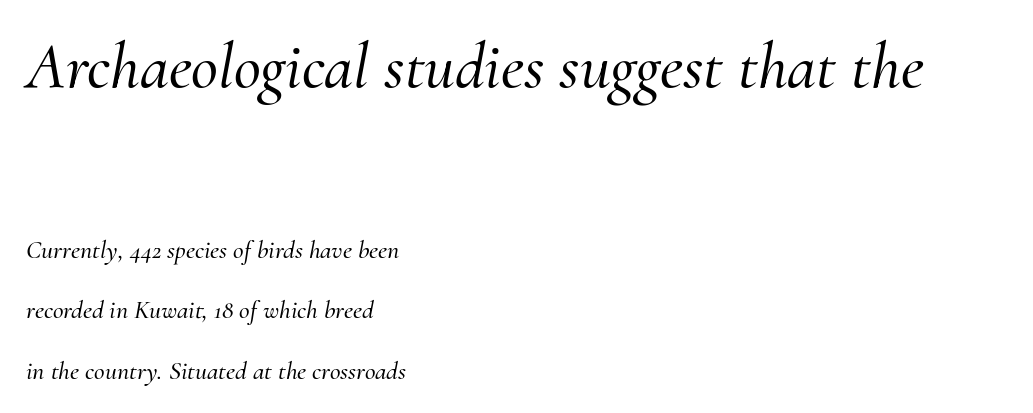
Q: Is the text italic (slanted)? A: Yes, it leans right by about 10 degrees.
Q: Is the typeface a serif or a sans-serif typeface? A: Serif.
Q: Is the text underlined? A: No.
Q: How is the paragraph aligned? A: Left-aligned.
Q: Is the spacing between letters normal or unusually wide? A: Normal.
Q: Is the spacing between lines tight, normal or loose? A: Loose.
Q: Which block of text is set in a larger size, the first (top) or the second (bottom)? A: The first (top) one.
Q: Width (condensed, normal, or wide)? A: Normal.
Q: Stroke contrast? A: Medium.
Q: x-height? A: Small.
Q: Monospaced? A: No.
